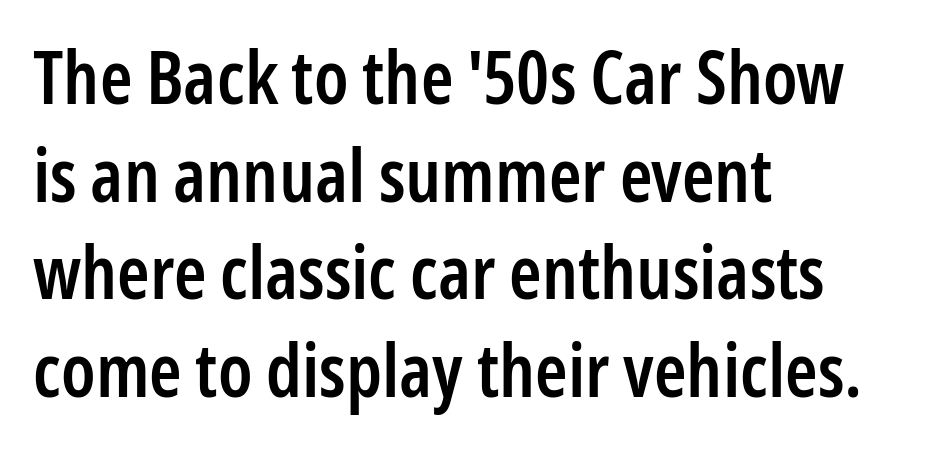
{"serif": "no", "italic": "no", "bold": "semi", "weight": "semibold", "width": "condensed", "stroke_contrast": "low", "x_height": "medium", "monospaced": "no", "underline": "no", "align": "left", "line_spacing": "normal", "line_spacing_ratio": 1.32, "letter_spacing": "normal", "letter_spacing_em": 0.0, "glyph_px": 74}
